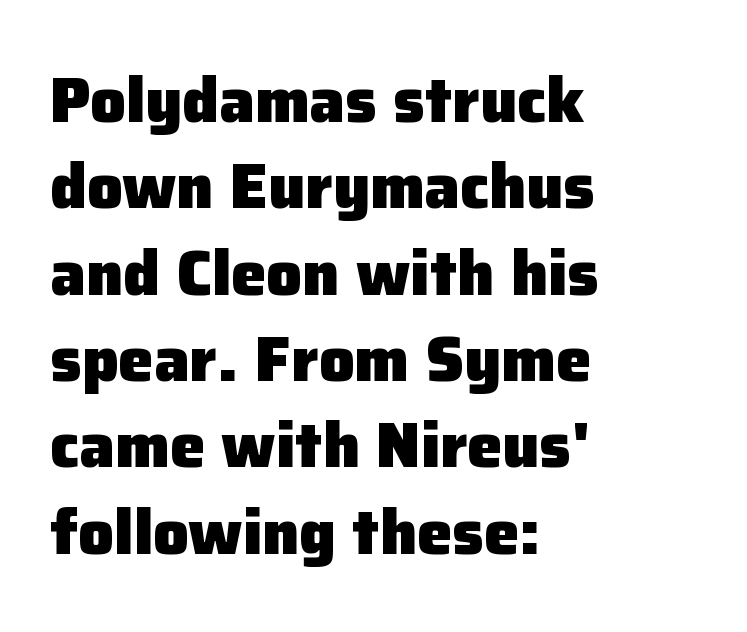
Quick note: underline off. The letters stand upright; this is a roman face. Each letter keeps its own natural width here, so spacing adapts to shape. Evenly set lines give the paragraph a standard silhouette. Observe the ordinary spacing: letters are neighbours, not strangers. The typesetting leans heavy: a genuine bold.
